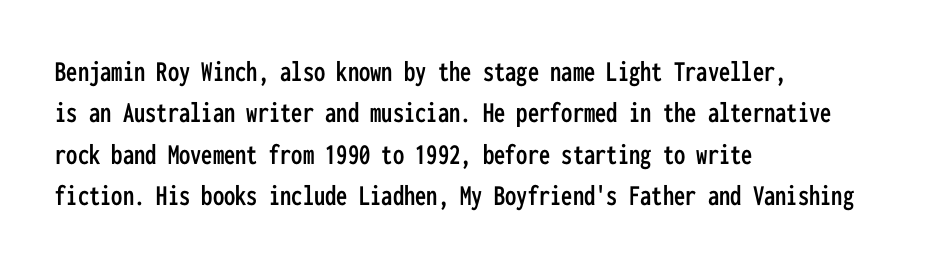
The image shows 30 px condensed sans-serif type, upright, monospaced; set left-aligned, normal line spacing (1.38x), normal letter spacing, not underlined; low stroke contrast and a medium x-height.
